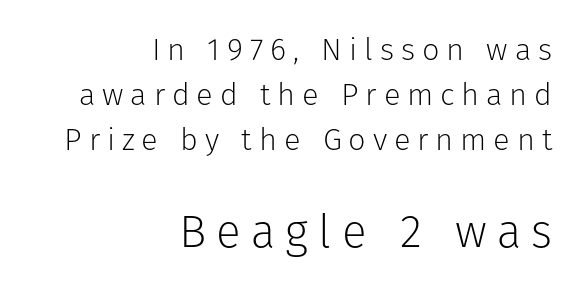
Stem width sits at or under what a default text font uses. Horizontal bands of white between lines are of average thickness. In terms of letterspacing, this is a distinctly airy, spread setting. The face used here is a sans, in the tradition of grotesques and geometrics.
